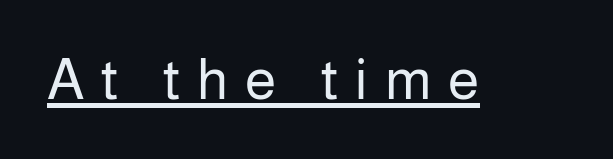
{"serif": "no", "italic": "no", "bold": "no", "weight": "regular", "width": "normal", "stroke_contrast": "low", "x_height": "medium", "monospaced": "no", "underline": "yes", "letter_spacing": "wide", "letter_spacing_em": 0.3, "glyph_px": 57}
